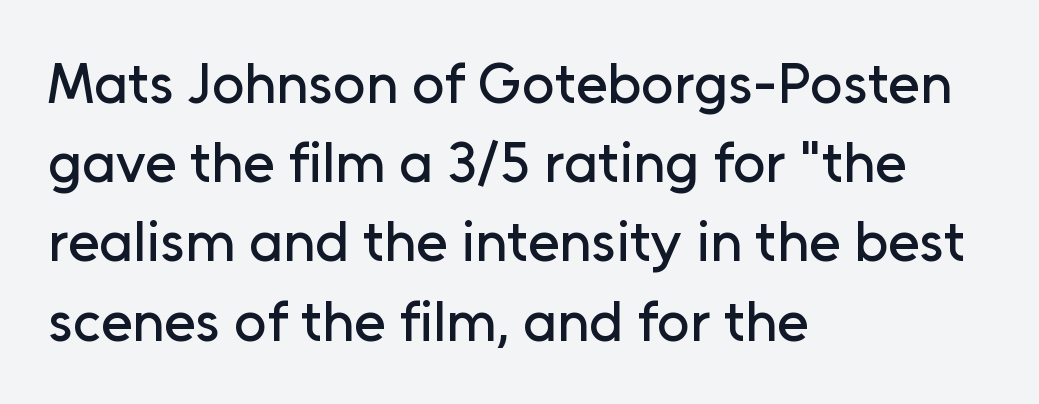
{"serif": "no", "italic": "no", "width": "normal", "stroke_contrast": "low", "x_height": "medium", "monospaced": "no", "underline": "no", "align": "left", "line_spacing": "normal", "line_spacing_ratio": 1.39, "letter_spacing": "normal", "letter_spacing_em": 0.0, "glyph_px": 57}
